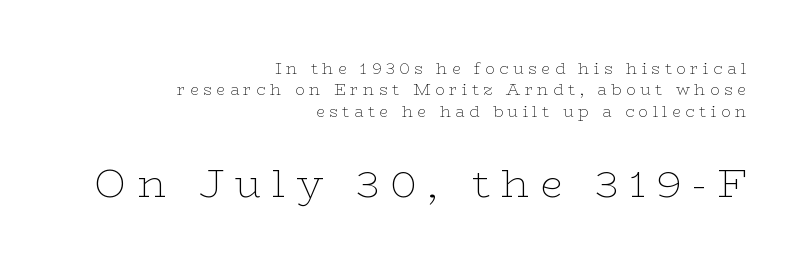
{"serif": "yes", "italic": "no", "bold": "no", "weight": "thin", "width": "wide", "stroke_contrast": "low", "x_height": "medium", "monospaced": "no", "underline": "no", "align": "right", "line_spacing": "normal", "line_spacing_ratio": 1.34, "letter_spacing": "wide", "letter_spacing_em": 0.28, "larger_block": "second", "size_ratio": 2.5, "glyph_px": 40}
